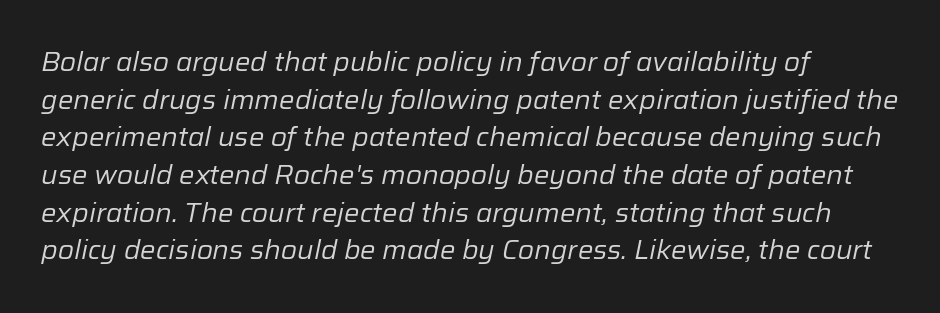
{"italic": "yes", "lean": "right", "slant_degrees": 12, "bold": "no", "underline": "no", "align": "left", "line_spacing": "normal", "line_spacing_ratio": 1.45, "letter_spacing": "normal", "letter_spacing_em": 0.0, "glyph_px": 26}
